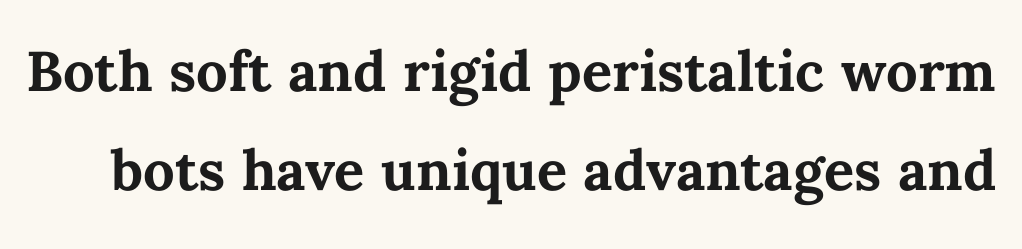
{"italic": "no", "bold": "yes", "weight": "bold", "width": "normal", "stroke_contrast": "medium", "x_height": "medium", "monospaced": "no", "underline": "no", "line_spacing_ratio": 1.76, "letter_spacing": "normal", "letter_spacing_em": 0.0, "glyph_px": 56}
